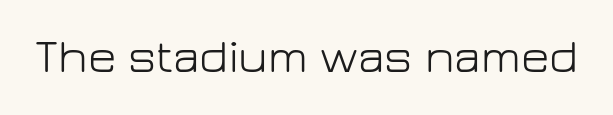
{"serif": "no", "italic": "no", "bold": "no", "weight": "light", "width": "normal", "stroke_contrast": "low", "x_height": "medium", "monospaced": "no", "underline": "no", "letter_spacing": "normal", "letter_spacing_em": 0.0, "glyph_px": 49}
